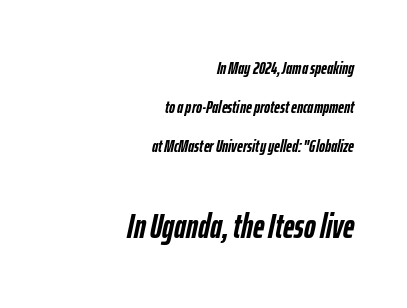
Q: Is the text bold? A: Yes.
Q: Is the text italic (slanted)? A: Yes, it leans right by about 12 degrees.
Q: Is the text underlined? A: No.
Q: How is the paragraph aligned? A: Right-aligned.
Q: Is the spacing between letters normal or unusually wide? A: Normal.
Q: Is the spacing between lines tight, normal or loose? A: Loose.
Q: Which block of text is set in a larger size, the first (top) or the second (bottom)? A: The second (bottom) one.
Q: Width (condensed, normal, or wide)? A: Condensed.
Q: Stroke contrast? A: Low.
Q: x-height? A: Medium.
Q: Monospaced? A: No.
